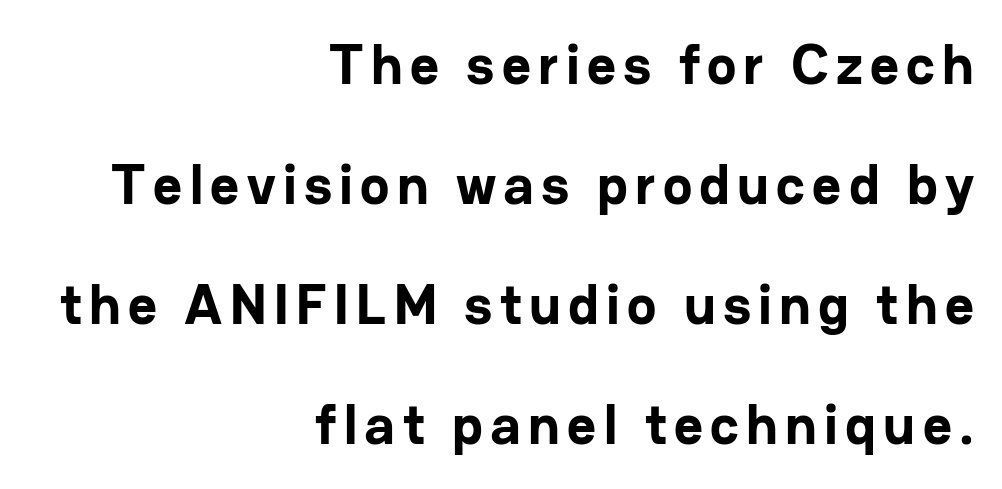
{"serif": "no", "italic": "no", "bold": "yes", "weight": "bold", "width": "normal", "stroke_contrast": "low", "x_height": "medium", "monospaced": "no", "underline": "no", "align": "right", "line_spacing": "loose", "line_spacing_ratio": 2.14, "glyph_px": 56}
